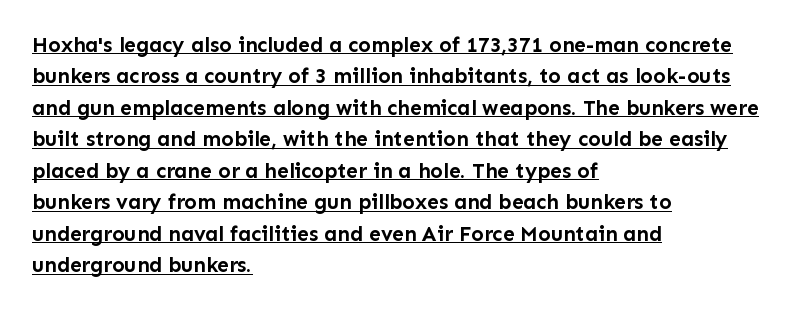
Q: Is the text bold? A: Yes.
Q: Is the text italic (slanted)? A: No, it is upright.
Q: Is the text underlined? A: Yes.
Q: How is the paragraph aligned? A: Left-aligned.
Q: Is the spacing between letters normal or unusually wide? A: Normal.
Q: Is the spacing between lines tight, normal or loose? A: Normal.
